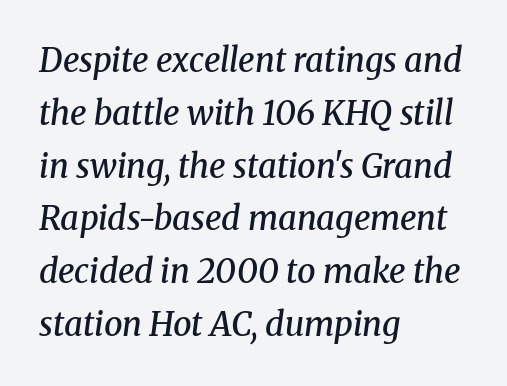
Is the block centered? No — it sits flush against the left margin. Note: serifs present on the glyphs. Reading down the column, the eye jumps a familiar distance to each next line. Beneath every word, the page is bare. Slanted lettering throughout. Students, note that the glyphs here touch the page at normal intervals.
